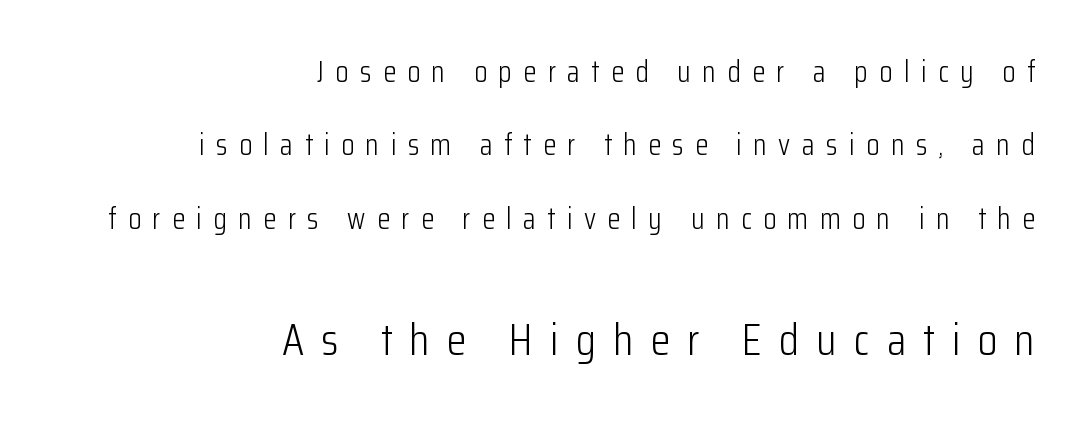
{"serif": "no", "italic": "no", "bold": "no", "weight": "light", "width": "condensed", "stroke_contrast": "low", "x_height": "medium", "monospaced": "no", "underline": "no", "align": "right", "line_spacing": "loose", "line_spacing_ratio": 2.45, "letter_spacing": "wide", "letter_spacing_em": 0.38, "larger_block": "second", "size_ratio": 1.5, "glyph_px": 45}
